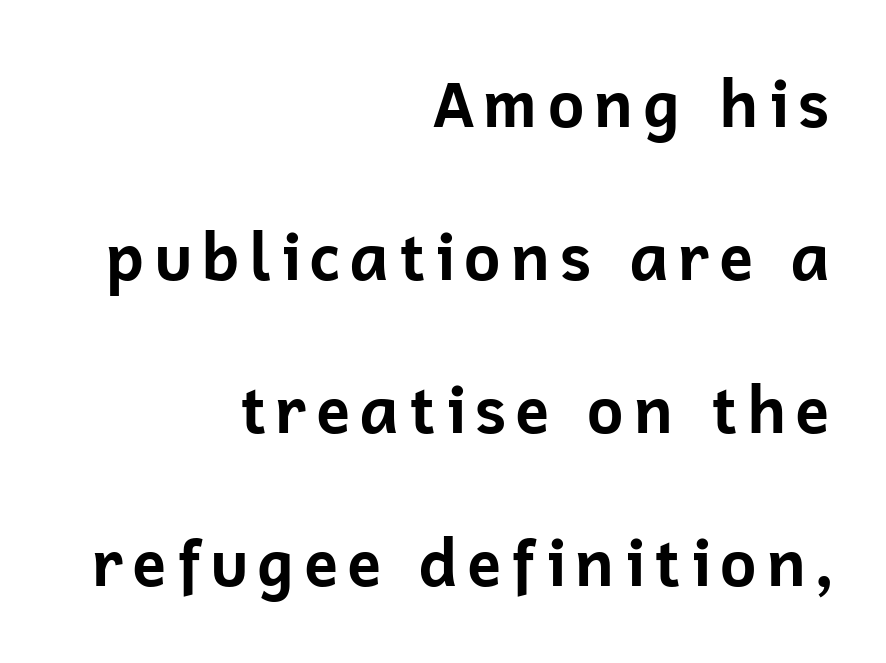
The image shows 64 px bold sans-serif type, upright; set right-aligned, loose line spacing (2.39x), not underlined; low stroke contrast and a medium x-height.
